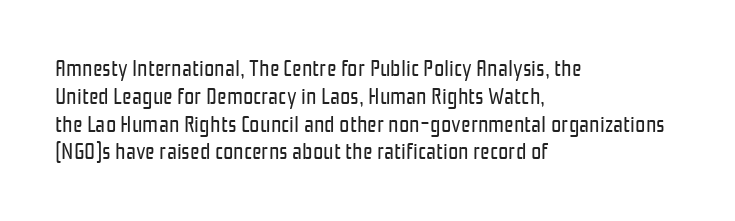
Italic: no, the glyphs are upright roman. Typeset ragged right — the left edge is the straight one. The gaps between neighbouring characters are ordinary and unremarkable. No letter is thick-stroked: the sample isn't bold. Lines of text with bare space underneath.
